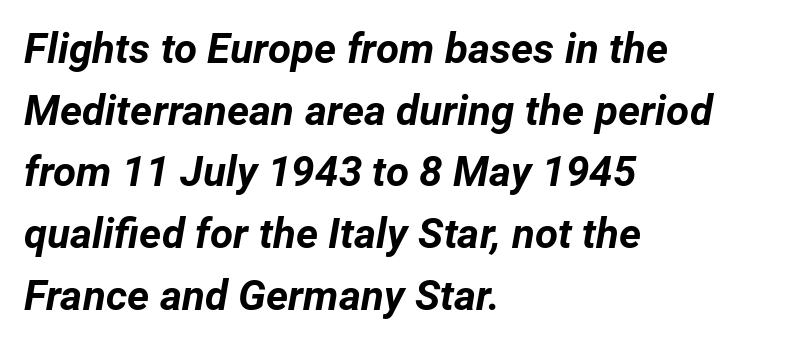
The image shows 42 px bold type, italic (leaning right); set left-aligned, normal line spacing (1.47x), normal letter spacing, not underlined; low stroke contrast and a medium x-height.
